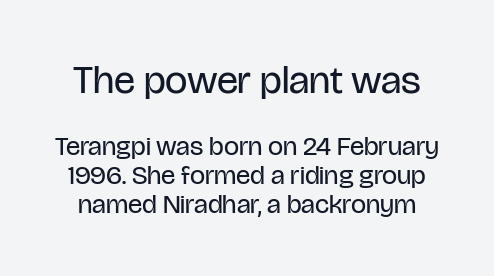
Is the type heavy? It reads as light-to-regular instead. This sample has the flowing, uneven cadence of proportional lettering. You can tell from the bare stems that sans-serif type was used. Tracking here is standard; glyphs follow each other at the usual distance. Horizontal bands of white between lines are thin slivers.
